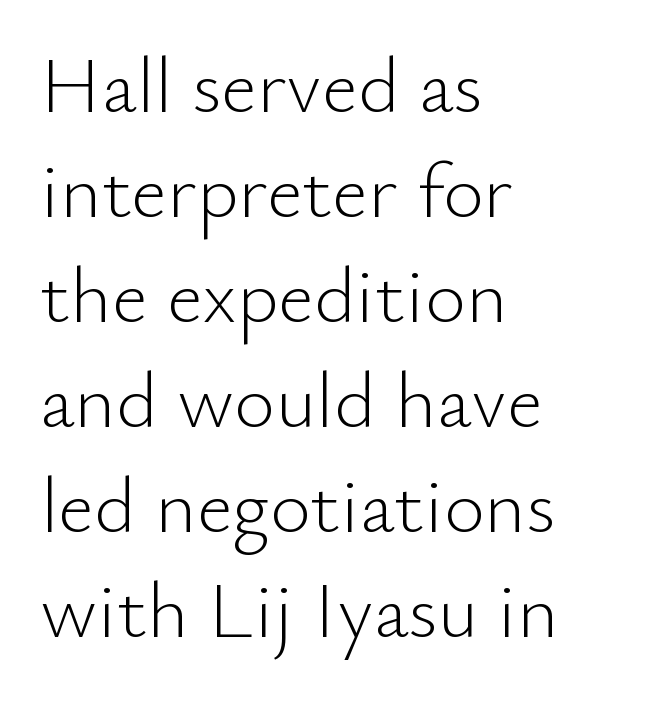
Teacher's note: observe the even left margin — that is flush-left alignment. Evenly set lines give the paragraph a standard silhouette. The passage shown is typed in a proportional face where columns would drift. The passage shown is typeset with a sans-serif family.
